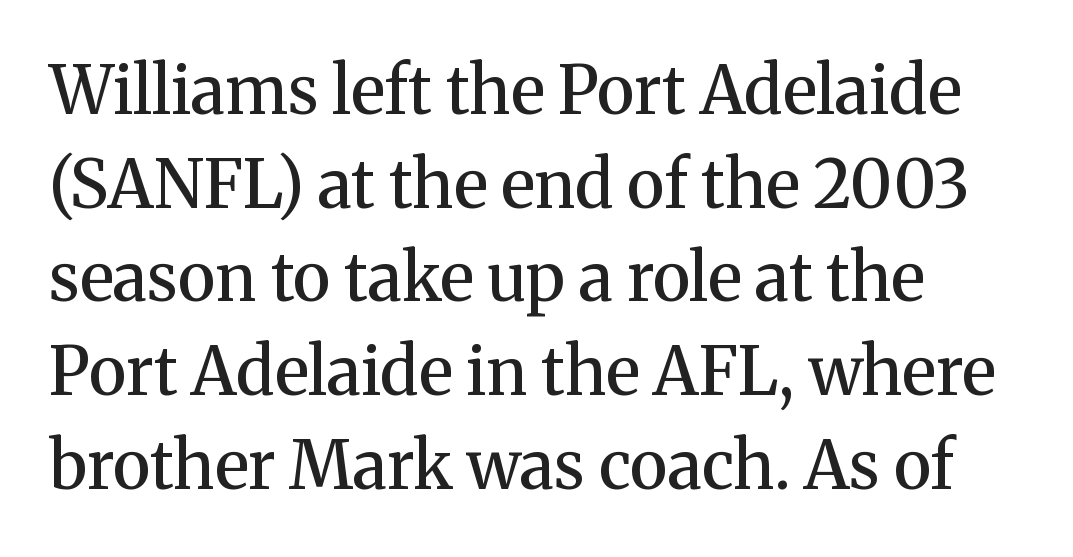
Q: Is the text bold? A: Semi-bold.
Q: Is the text italic (slanted)? A: No, it is upright.
Q: Is the typeface a serif or a sans-serif typeface? A: Serif.
Q: Is the text underlined? A: No.
Q: How is the paragraph aligned? A: Left-aligned.
Q: Is the spacing between letters normal or unusually wide? A: Normal.
Q: Is the spacing between lines tight, normal or loose? A: Normal.
Q: Width (condensed, normal, or wide)? A: Normal.
Q: Stroke contrast? A: Medium.
Q: x-height? A: Medium.
Q: Monospaced? A: No.
